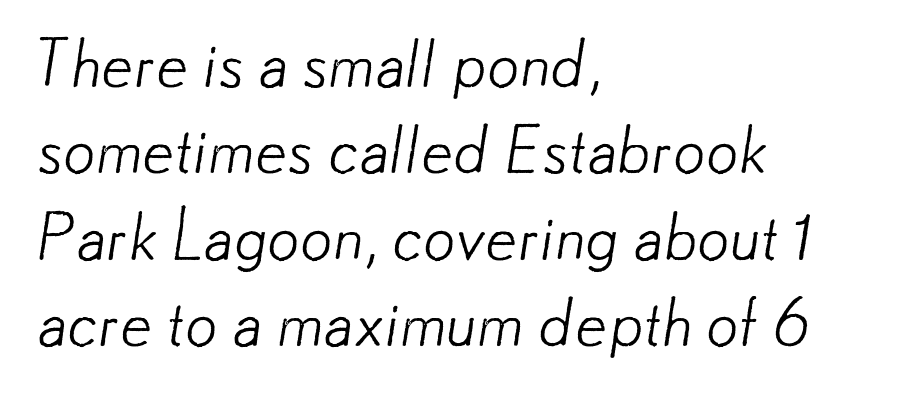
{"serif": "no", "bold": "no", "weight": "light", "width": "normal", "stroke_contrast": "low", "x_height": "small", "monospaced": "no", "underline": "no", "align": "left", "line_spacing": "normal", "line_spacing_ratio": 1.35, "letter_spacing": "normal", "letter_spacing_em": 0.0, "glyph_px": 64}
